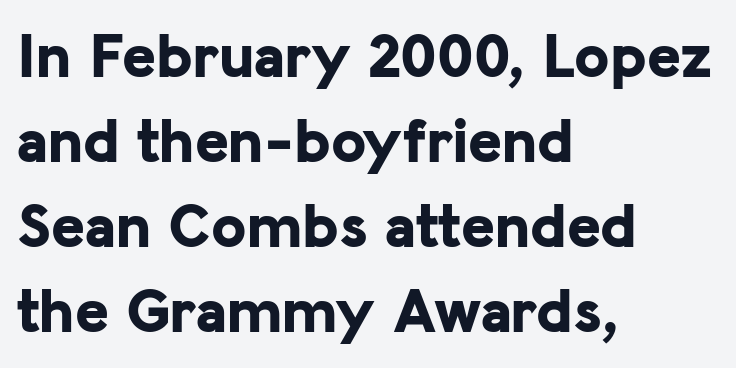
Tall strokes in this sample are plumb rather than angled. The face used here has the dense, thick strokes of a bold. Standard letterfit; no display-style spreading of the glyphs. Letterform terminals end flat and unadorned throughout the passage. Unmarked baselines from the first word to the last. Rows of type keep a routine distance in the vertical direction.
